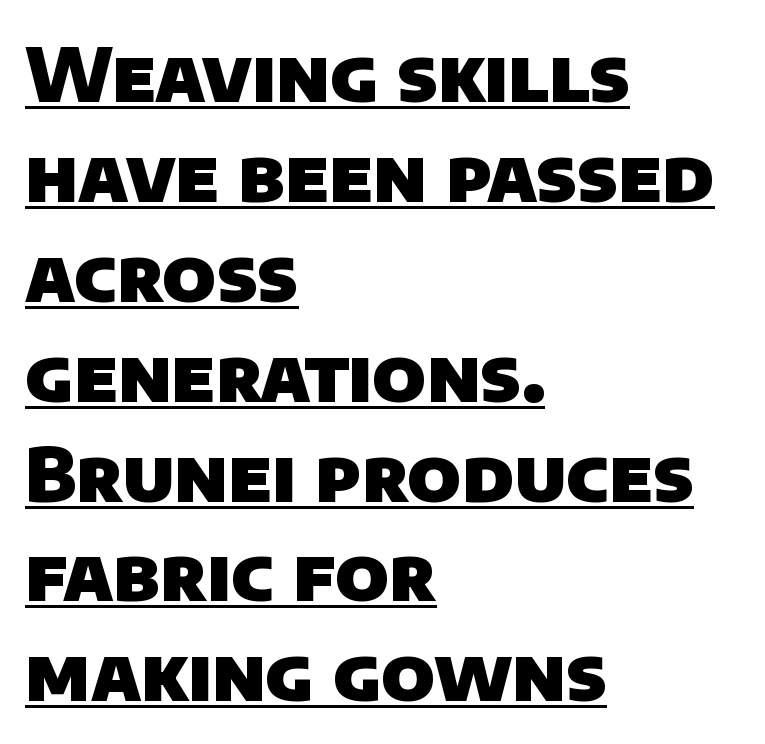
{"serif": "no", "bold": "yes", "weight": "heavy", "width": "normal", "stroke_contrast": "low", "x_height": "large", "monospaced": "no", "underline": "yes", "align": "left", "line_spacing": "normal", "line_spacing_ratio": 1.35, "letter_spacing": "normal", "letter_spacing_em": 0.0, "glyph_px": 74}
